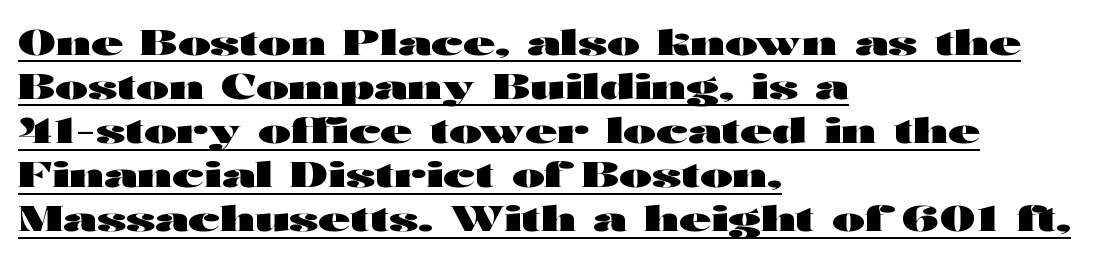
{"italic": "no", "bold": "yes", "weight": "heavy", "width": "wide", "stroke_contrast": "high", "x_height": "medium", "monospaced": "no", "underline": "yes", "align": "left", "line_spacing": "normal", "line_spacing_ratio": 1.26, "letter_spacing": "normal", "letter_spacing_em": 0.0, "glyph_px": 35}
